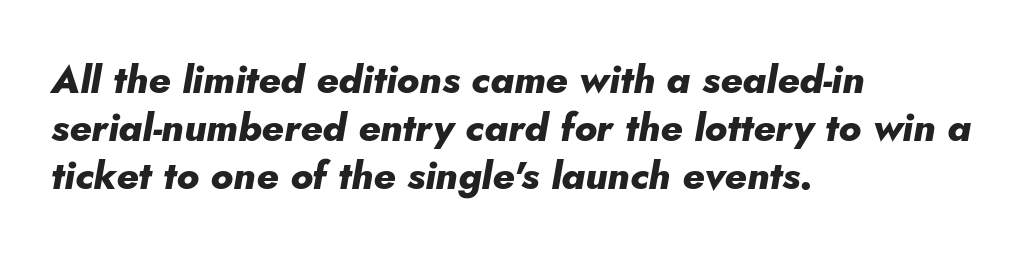
The image shows 39 px heavy type, italic (leaning right); set left-aligned, line spacing 1.23x, normal letter spacing, not underlined; low stroke contrast and a small x-height.
